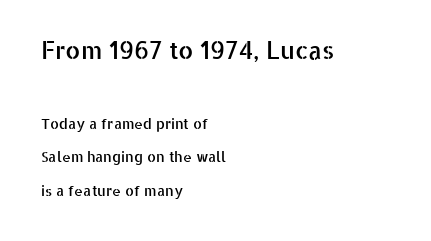
Caption: multi-line text, flush left, ragged right. The block sitting higher on the canvas is the one with enlarged characters. A bare baseline throughout the passage. Each word holds together tightly as a unit, with standard inter-letter gaps.
